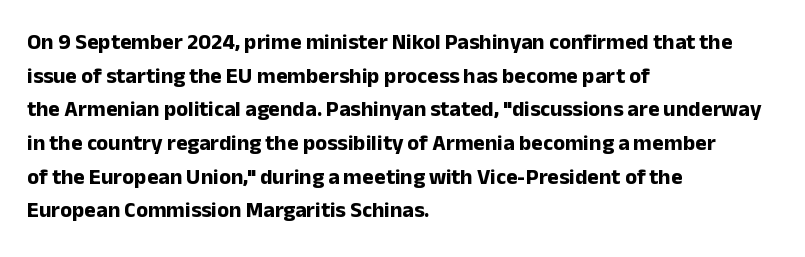
This sample is left-justified, so line endings fall wherever the words run out. Ascenders rise straight up at ninety degrees. Notice how descenders clear the ascenders below comfortably — that's standard leading. Is the type bold? Yes — the strokes are clearly thick and heavy.
